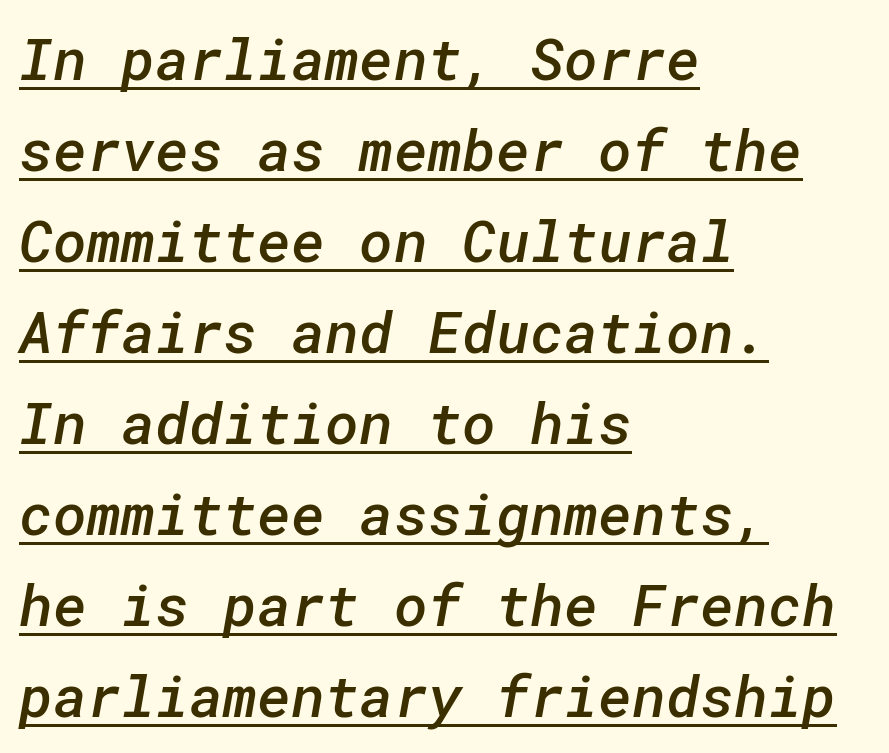
The image shows 58 px semibold sans-serif type; set left-aligned, normal line spacing (1.57x), normal letter spacing, underlined; low stroke contrast and a medium x-height.
